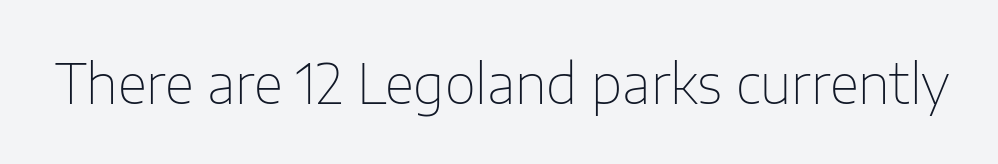
The image shows 54 px thin sans-serif type, upright; set normal letter spacing, not underlined; low stroke contrast and a medium x-height.
